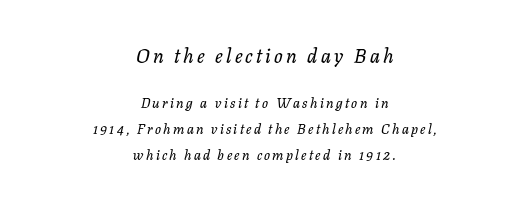
Top chunk: large. Bottom chunk: small. Line starts and ends both wander, symmetrically. A typesetter would mark this as italic. Descender tails drop into unmarked territory.
